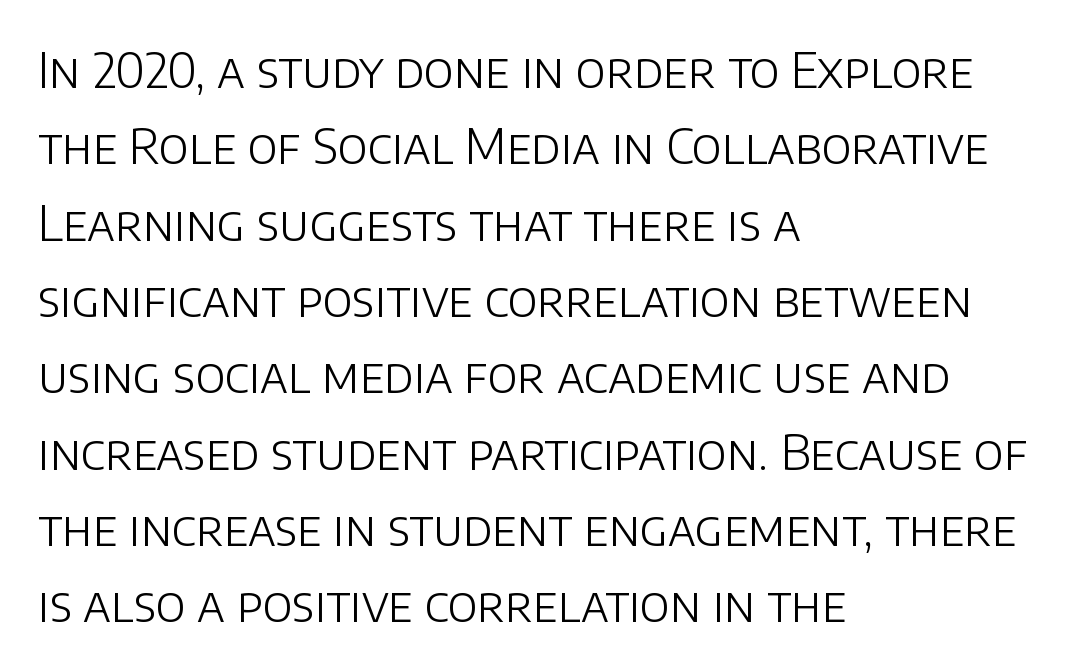
Q: Is the text bold? A: No.
Q: Is the text italic (slanted)? A: No, it is upright.
Q: Is the typeface a serif or a sans-serif typeface? A: Sans-serif.
Q: Is the text underlined? A: No.
Q: How is the paragraph aligned? A: Left-aligned.
Q: Is the spacing between letters normal or unusually wide? A: Normal.
Q: Is the spacing between lines tight, normal or loose? A: Normal.
Q: Width (condensed, normal, or wide)? A: Normal.
Q: Stroke contrast? A: Low.
Q: x-height? A: Large.
Q: Monospaced? A: No.
